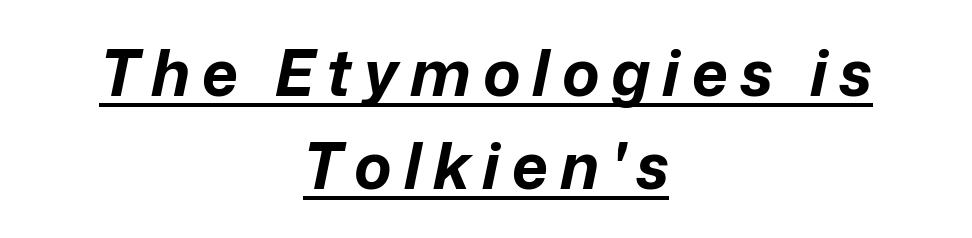
{"italic": "yes", "lean": "right", "slant_degrees": 12, "bold": "yes", "weight": "bold", "width": "normal", "stroke_contrast": "low", "x_height": "medium", "monospaced": "no", "underline": "yes", "align": "center", "line_spacing": "normal", "line_spacing_ratio": 1.48, "glyph_px": 63}
